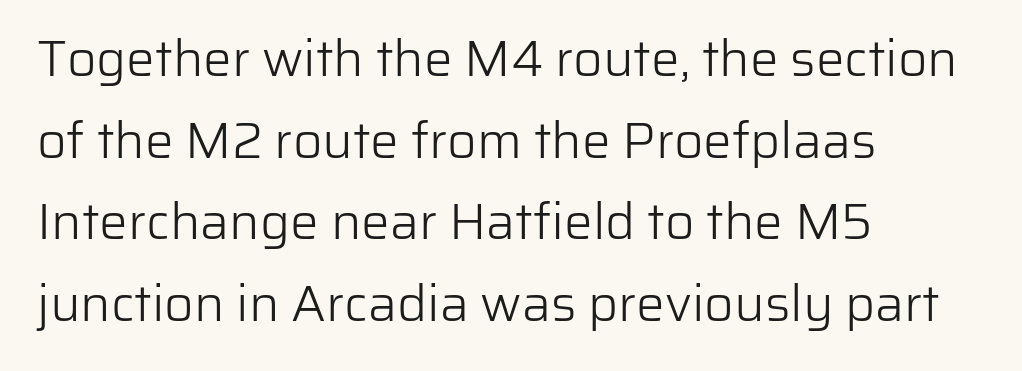
Q: Is the text bold? A: No.
Q: Is the text italic (slanted)? A: No, it is upright.
Q: Is the typeface a serif or a sans-serif typeface? A: Sans-serif.
Q: Is the text underlined? A: No.
Q: How is the paragraph aligned? A: Left-aligned.
Q: Is the spacing between letters normal or unusually wide? A: Normal.
Q: Is the spacing between lines tight, normal or loose? A: Normal.
Q: Width (condensed, normal, or wide)? A: Normal.
Q: Stroke contrast? A: Low.
Q: x-height? A: Medium.
Q: Monospaced? A: No.
